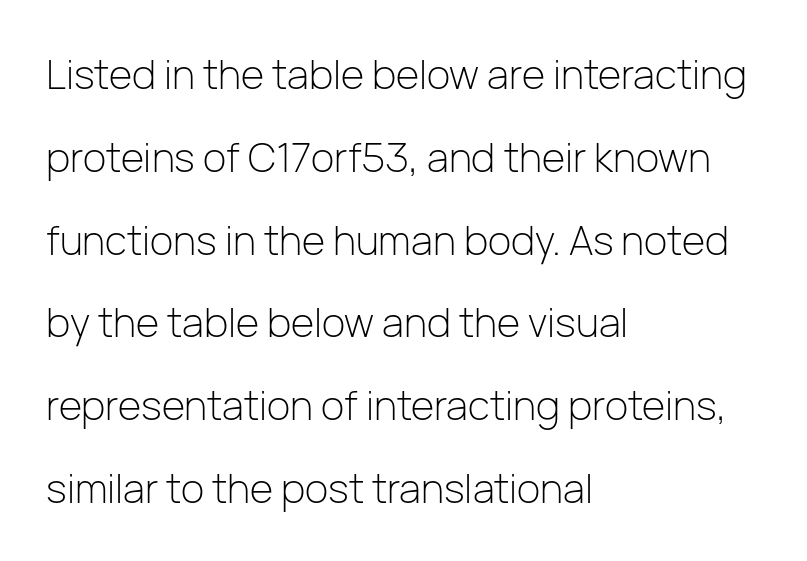
Q: Is the text bold? A: No.
Q: Is the text italic (slanted)? A: No, it is upright.
Q: Is the typeface a serif or a sans-serif typeface? A: Sans-serif.
Q: Is the text underlined? A: No.
Q: How is the paragraph aligned? A: Left-aligned.
Q: Is the spacing between letters normal or unusually wide? A: Normal.
Q: Is the spacing between lines tight, normal or loose? A: Loose.
Q: Width (condensed, normal, or wide)? A: Normal.
Q: Stroke contrast? A: Low.
Q: x-height? A: Medium.
Q: Monospaced? A: No.
